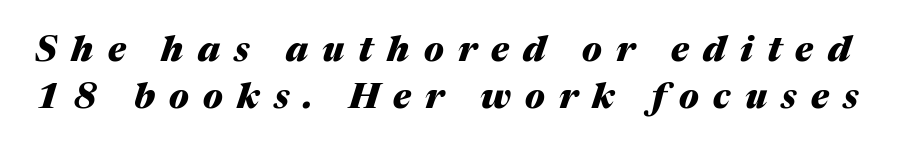
A bare baseline throughout the passage. The leading is moderate, giving the passage an even texture. The line texture is sparse and dotted thanks to wide tracking. Students, this is bold: see how much ink each stroke carries. These lines are rendered in a variable-pitch font. It's the slanting kind of type.
